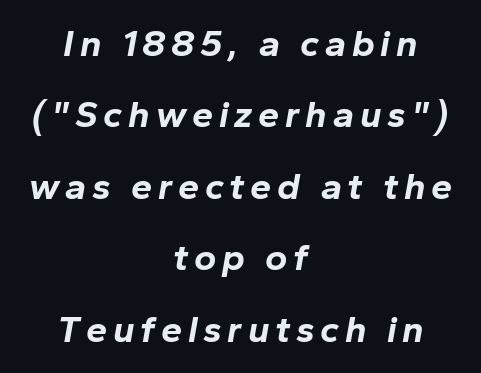
The image shows 38 px bold type, italic (leaning right); set centered, line spacing 1.88x, not underlined; low stroke contrast and a medium x-height.
